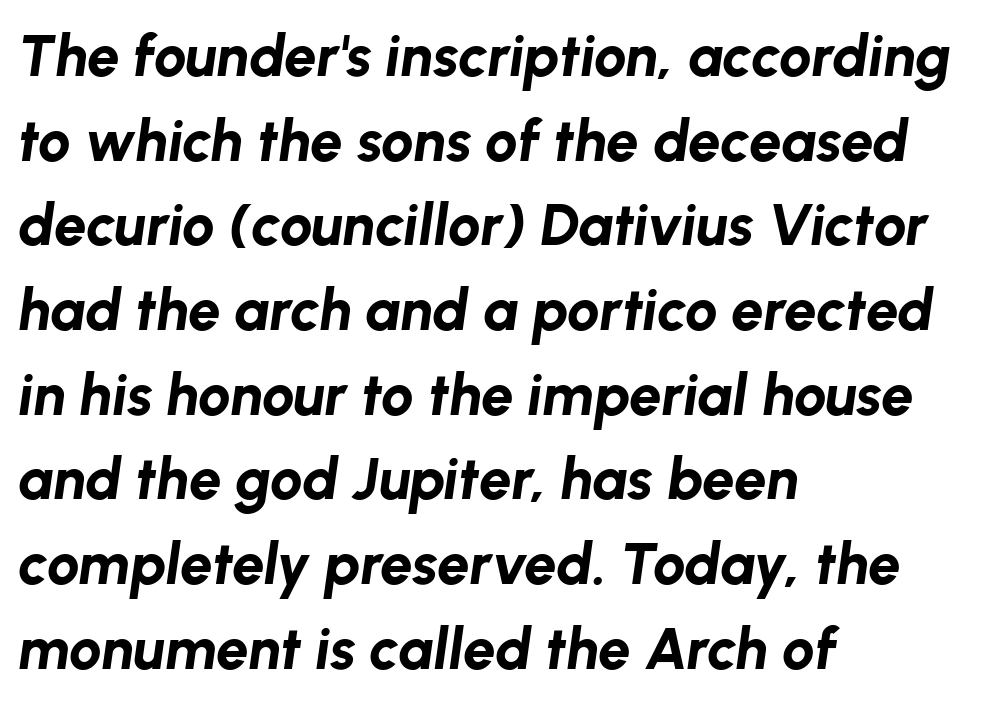
{"italic": "yes", "lean": "right", "slant_degrees": 8, "bold": "yes", "weight": "bold", "width": "normal", "stroke_contrast": "low", "x_height": "medium", "monospaced": "no", "underline": "no", "align": "left", "line_spacing": "normal", "line_spacing_ratio": 1.46, "letter_spacing": "normal", "letter_spacing_em": 0.0, "glyph_px": 58}
